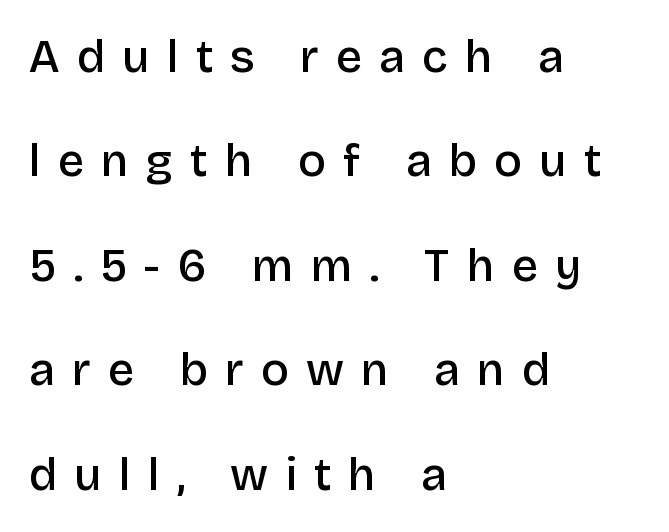
Q: Is the text bold? A: Semi-bold.
Q: Is the text italic (slanted)? A: No, it is upright.
Q: Is the typeface a serif or a sans-serif typeface? A: Sans-serif.
Q: Is the text underlined? A: No.
Q: How is the paragraph aligned? A: Left-aligned.
Q: Is the spacing between letters normal or unusually wide? A: Unusually wide.
Q: Is the spacing between lines tight, normal or loose? A: Loose.
Q: Width (condensed, normal, or wide)? A: Normal.
Q: Stroke contrast? A: Low.
Q: x-height? A: Large.
Q: Monospaced? A: No.
